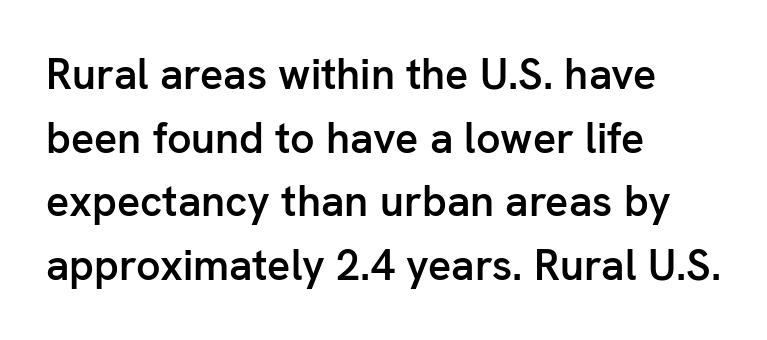
Each letter's strokes conclude bluntly, with no projecting serifs. A fair bit of extra ink — the face is semibold, not bold. The rag falls on the right side of this text block. If you measured baseline to baseline, you'd find a middling distance.
